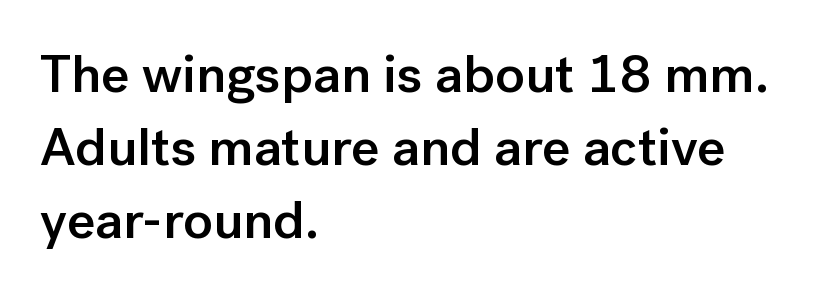
Compared with a centered layout, this one pins lines to the left instead. The typography opts for an upright posture over an oblique one. Unmarked baselines from the first word to the last. The face used here is a semibold: visibly heavier than regular, lighter than bold. Are there feet on the stems? There aren't — it's a sans. Does the leading feel generous? No, just average.
